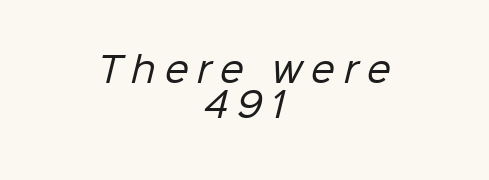
{"serif": "no", "bold": "no", "weight": "regular", "width": "normal", "stroke_contrast": "low", "x_height": "medium", "monospaced": "no", "underline": "no", "align": "center", "line_spacing": "tight", "line_spacing_ratio": 1.02, "letter_spacing": "wide", "letter_spacing_em": 0.26, "glyph_px": 34}
